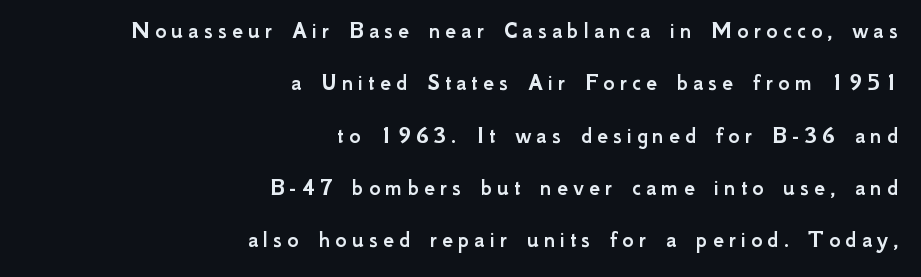
Q: Is the text italic (slanted)? A: No, it is upright.
Q: Is the text underlined? A: No.
Q: How is the paragraph aligned? A: Right-aligned.
Q: Is the spacing between letters normal or unusually wide? A: Unusually wide.
Q: Is the spacing between lines tight, normal or loose? A: Loose.
